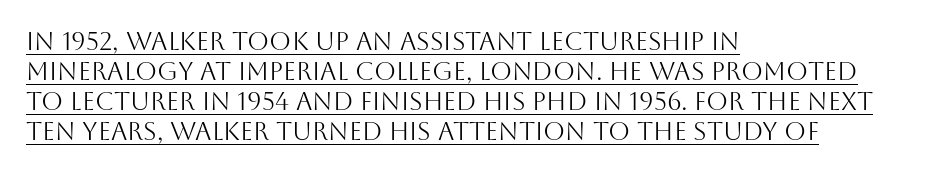
Q: Is the text bold? A: No.
Q: Is the text italic (slanted)? A: No, it is upright.
Q: Is the text underlined? A: Yes.
Q: How is the paragraph aligned? A: Left-aligned.
Q: Is the spacing between letters normal or unusually wide? A: Normal.
